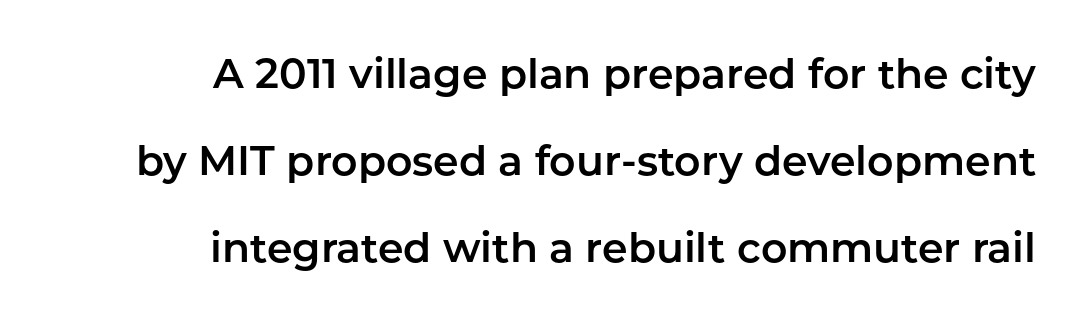
Q: Is the text italic (slanted)? A: No, it is upright.
Q: Is the typeface a serif or a sans-serif typeface? A: Sans-serif.
Q: Is the text underlined? A: No.
Q: How is the paragraph aligned? A: Right-aligned.
Q: Is the spacing between letters normal or unusually wide? A: Normal.
Q: Is the spacing between lines tight, normal or loose? A: Loose.
Q: Width (condensed, normal, or wide)? A: Normal.
Q: Stroke contrast? A: Low.
Q: x-height? A: Medium.
Q: Monospaced? A: No.
